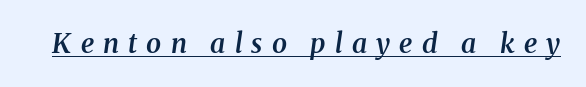
A continuous stroke trails under the words, as in a hyperlink. Every letter is mildly thick-stroked: semibold rather than bold. An italicized treatment has been applied to the whole sample. The type is letterspaced generously, with wide tracking.
